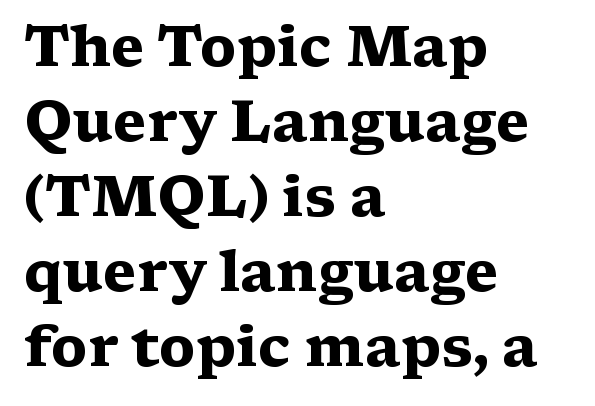
Q: Is the text bold? A: Yes.
Q: Is the text italic (slanted)? A: No, it is upright.
Q: Is the typeface a serif or a sans-serif typeface? A: Serif.
Q: Is the text underlined? A: No.
Q: How is the paragraph aligned? A: Left-aligned.
Q: Is the spacing between letters normal or unusually wide? A: Normal.
Q: Is the spacing between lines tight, normal or loose? A: Normal.
Q: Width (condensed, normal, or wide)? A: Wide.
Q: Stroke contrast? A: Medium.
Q: x-height? A: Medium.
Q: Monospaced? A: No.
